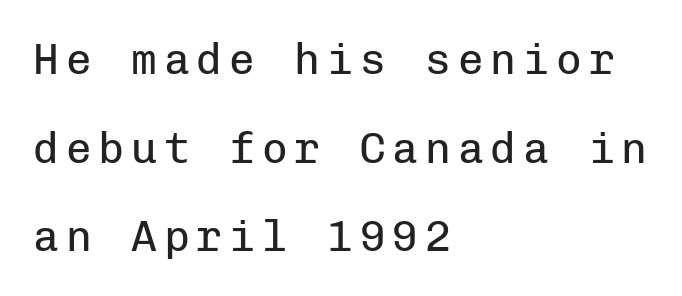
{"serif": "no", "italic": "no", "bold": "no", "weight": "regular", "width": "normal", "stroke_contrast": "low", "x_height": "medium", "monospaced": "yes", "underline": "no", "align": "left", "line_spacing": "loose", "line_spacing_ratio": 2.06, "glyph_px": 43}
